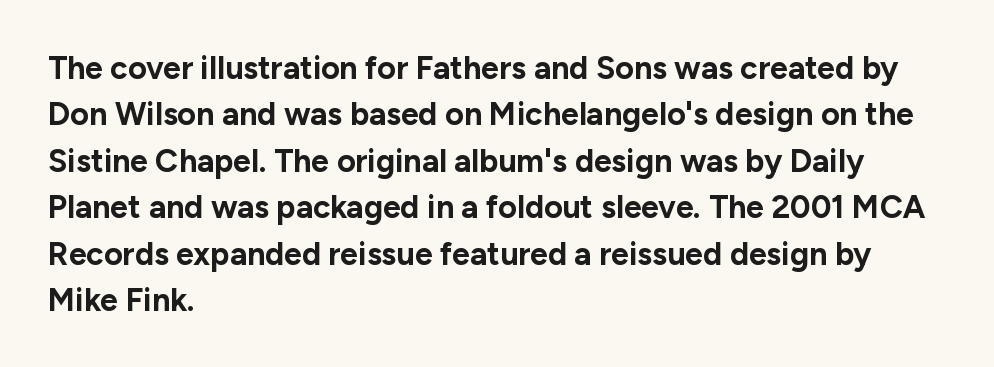
Q: Is the text bold? A: Yes.
Q: Is the text italic (slanted)? A: No, it is upright.
Q: Is the typeface a serif or a sans-serif typeface? A: Sans-serif.
Q: Is the text underlined? A: No.
Q: How is the paragraph aligned? A: Left-aligned.
Q: Is the spacing between letters normal or unusually wide? A: Normal.
Q: Is the spacing between lines tight, normal or loose? A: Normal.
Q: Width (condensed, normal, or wide)? A: Normal.
Q: Stroke contrast? A: Low.
Q: x-height? A: Medium.
Q: Monospaced? A: No.
